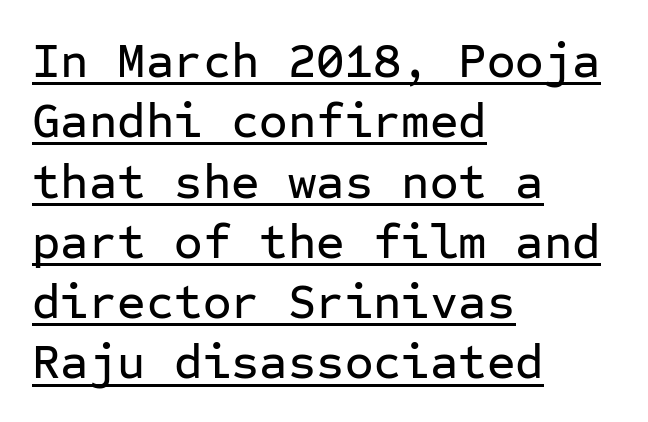
Q: Is the text italic (slanted)? A: No, it is upright.
Q: Is the typeface a serif or a sans-serif typeface? A: Sans-serif.
Q: Is the text underlined? A: Yes.
Q: How is the paragraph aligned? A: Left-aligned.
Q: Is the spacing between letters normal or unusually wide? A: Normal.
Q: Width (condensed, normal, or wide)? A: Normal.
Q: Stroke contrast? A: Low.
Q: x-height? A: Medium.
Q: Monospaced? A: Yes.
